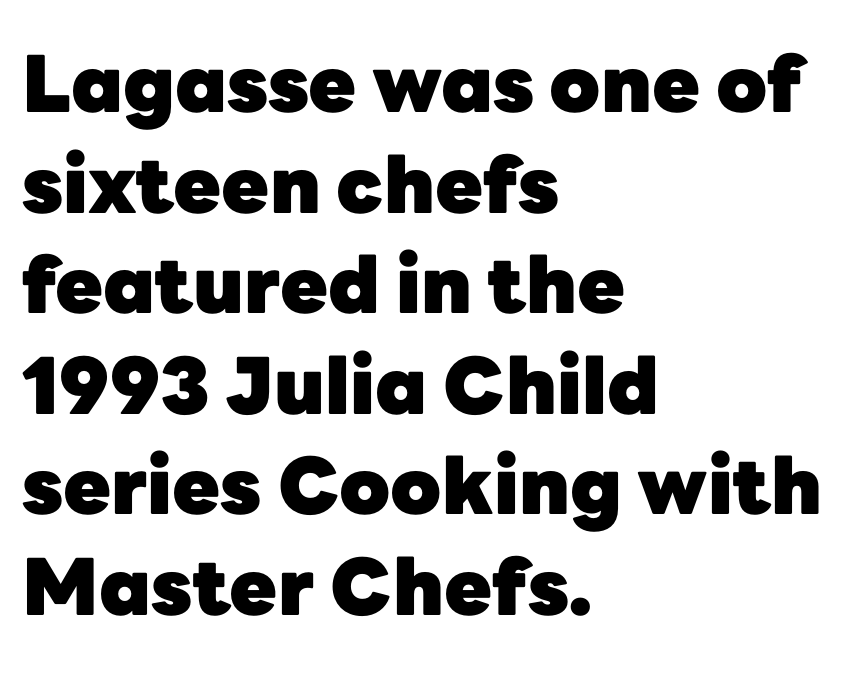
The image shows 78 px heavy sans-serif type, upright; set left-aligned, normal line spacing (1.29x), normal letter spacing, not underlined; low stroke contrast and a medium x-height.
